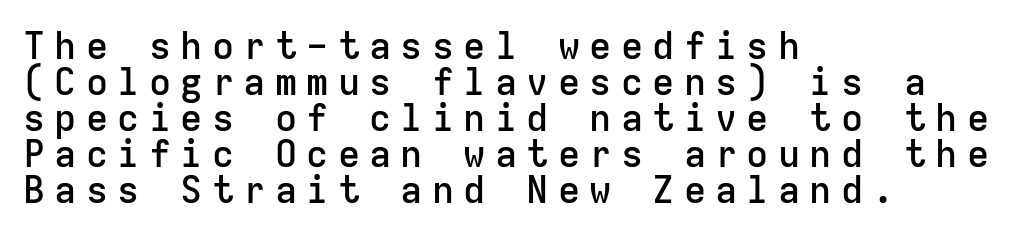
Q: Is the text bold? A: Semi-bold.
Q: Is the text italic (slanted)? A: No, it is upright.
Q: Is the typeface a serif or a sans-serif typeface? A: Sans-serif.
Q: Is the text underlined? A: No.
Q: How is the paragraph aligned? A: Left-aligned.
Q: Is the spacing between letters normal or unusually wide? A: Unusually wide.
Q: Is the spacing between lines tight, normal or loose? A: Tight.
Q: Width (condensed, normal, or wide)? A: Normal.
Q: Stroke contrast? A: Low.
Q: x-height? A: Medium.
Q: Monospaced? A: Yes.
